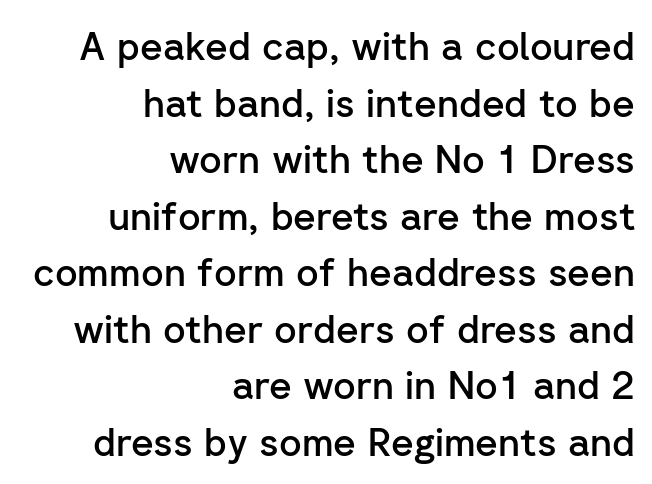
Q: Is the text bold? A: Semi-bold.
Q: Is the text italic (slanted)? A: No, it is upright.
Q: Is the typeface a serif or a sans-serif typeface? A: Sans-serif.
Q: Is the text underlined? A: No.
Q: How is the paragraph aligned? A: Right-aligned.
Q: Is the spacing between letters normal or unusually wide? A: Normal.
Q: Is the spacing between lines tight, normal or loose? A: Normal.
Q: Width (condensed, normal, or wide)? A: Normal.
Q: Stroke contrast? A: Low.
Q: x-height? A: Medium.
Q: Monospaced? A: No.
